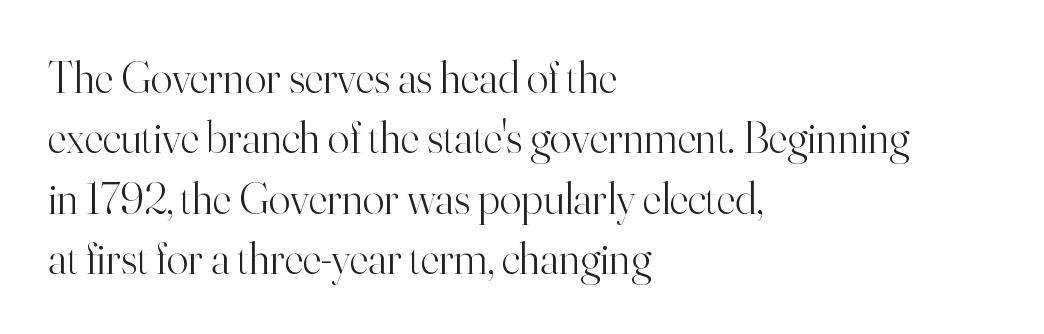
No letter is thick-stroked: the sample isn't bold. The rendering uses a moderate line-height, typical for paragraphs. The foot of each line stays bare and open. A classic flush-left, rag-right setting is used for this passage. Is this a fixed-width face? No — the glyphs have proportional, varying widths. Unlike a clean sans, this face finishes its strokes with serifs.
